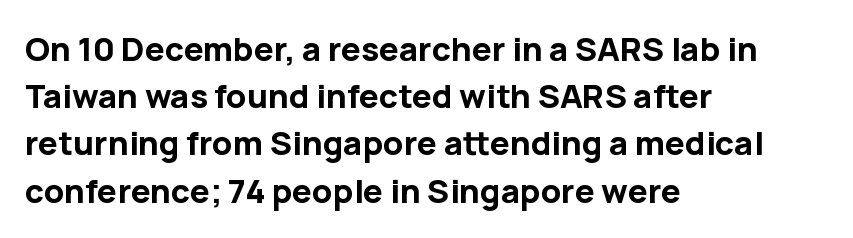
The image shows 33 px bold sans-serif type, upright; set left-aligned, normal line spacing (1.43x), normal letter spacing, not underlined; low stroke contrast and a medium x-height.
